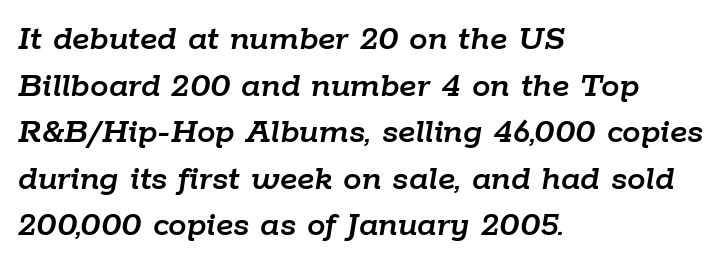
The image shows 37 px text type, italic (leaning right); set left-aligned, normal line spacing (1.26x), normal letter spacing, not underlined; low stroke contrast and a medium x-height.
